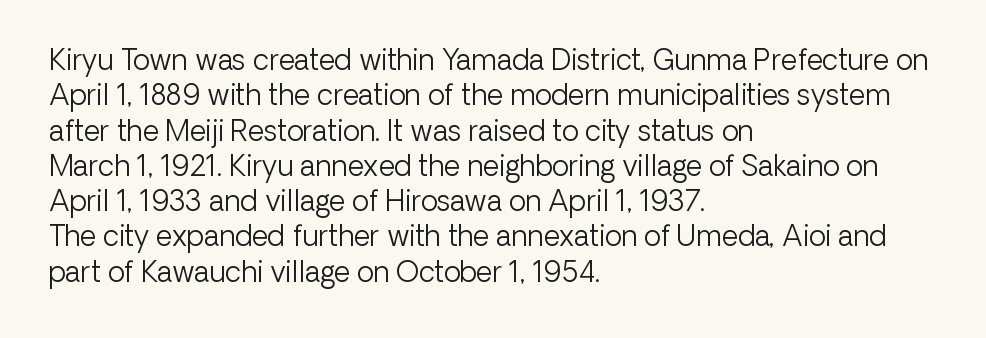
{"serif": "no", "italic": "no", "bold": "no", "weight": "light", "width": "normal", "stroke_contrast": "low", "x_height": "medium", "monospaced": "no", "underline": "no", "align": "left", "line_spacing": "normal", "line_spacing_ratio": 1.26, "letter_spacing": "normal", "letter_spacing_em": 0.0, "glyph_px": 28}
